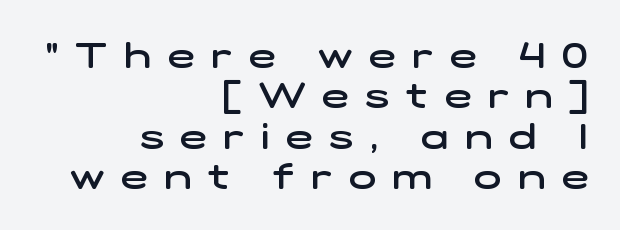
Q: Is the text bold? A: Semi-bold.
Q: Is the typeface a serif or a sans-serif typeface? A: Sans-serif.
Q: Is the text underlined? A: No.
Q: How is the paragraph aligned? A: Right-aligned.
Q: Is the spacing between letters normal or unusually wide? A: Unusually wide.
Q: Is the spacing between lines tight, normal or loose? A: Tight.
Q: Width (condensed, normal, or wide)? A: Wide.
Q: Stroke contrast? A: Low.
Q: x-height? A: Medium.
Q: Monospaced? A: No.
